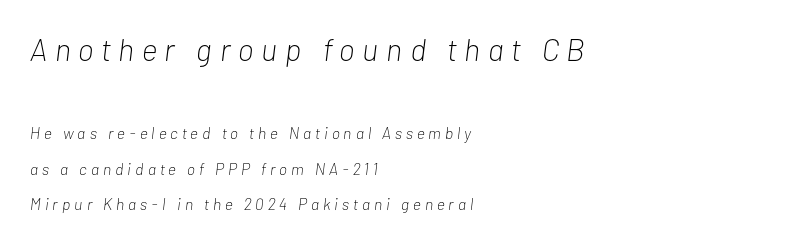
The image shows 31 px light, condensed type, italic (leaning right); set left-aligned, loose line spacing (2.21x), unusually wide letter spacing (+0.25 em), not underlined; the first (top) block is 1.94x larger; low stroke contrast and a medium x-height.
